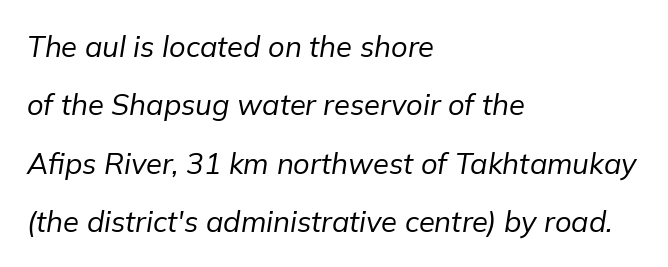
Every character sits at an angle, as italics do. Summary of vertical rhythm: relaxed, with wide interline spacing. Between one letter and the next there's only the usual sliver of space. Varying glyph widths throughout — classic text-font behaviour. Nothing heavy about these letters — not bold at all. Type without underlining.
